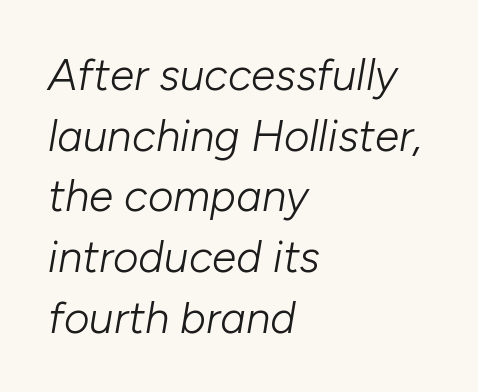
Q: Is the text bold? A: No.
Q: Is the text italic (slanted)? A: Yes, it leans right by about 10 degrees.
Q: Is the text underlined? A: No.
Q: How is the paragraph aligned? A: Left-aligned.
Q: Is the spacing between letters normal or unusually wide? A: Normal.
Q: Is the spacing between lines tight, normal or loose? A: Normal.
Q: Width (condensed, normal, or wide)? A: Normal.
Q: Stroke contrast? A: Low.
Q: x-height? A: Medium.
Q: Monospaced? A: No.
